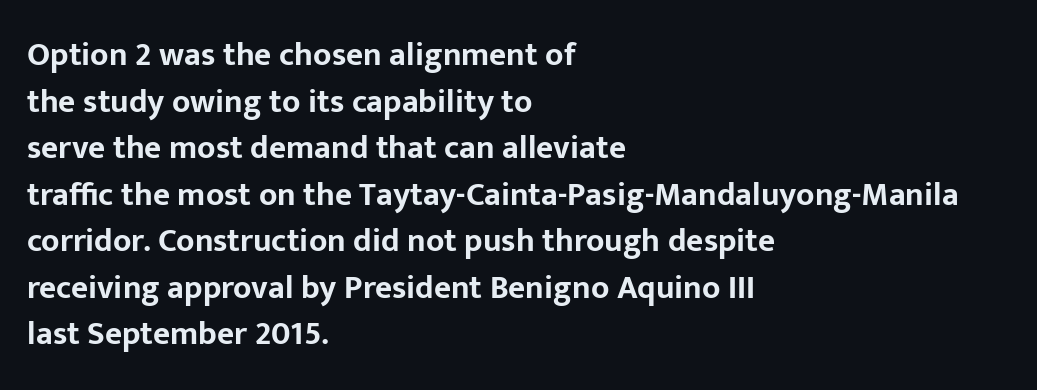
The image shows 33 px bold sans-serif type, upright; set left-aligned, normal line spacing (1.41x), normal letter spacing, not underlined; low stroke contrast and a medium x-height.
